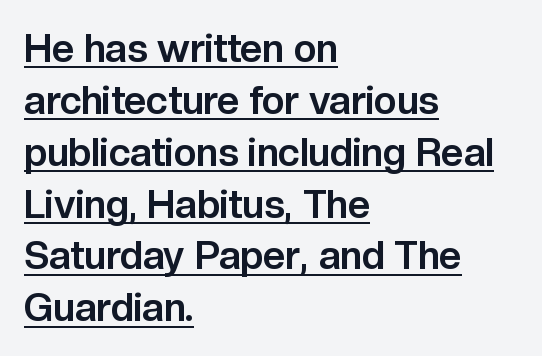
{"serif": "no", "italic": "no", "bold": "yes", "weight": "bold", "width": "normal", "stroke_contrast": "low", "x_height": "medium", "monospaced": "no", "underline": "yes", "align": "left", "line_spacing": "normal", "line_spacing_ratio": 1.33, "letter_spacing": "normal", "letter_spacing_em": 0.0, "glyph_px": 39}
